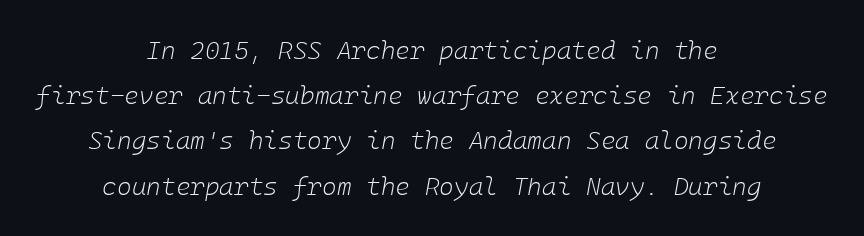
Q: Is the text bold? A: No.
Q: Is the text italic (slanted)? A: Yes, it leans right by about 10 degrees.
Q: Is the text underlined? A: No.
Q: How is the paragraph aligned? A: Centered.
Q: Is the spacing between letters normal or unusually wide? A: Normal.
